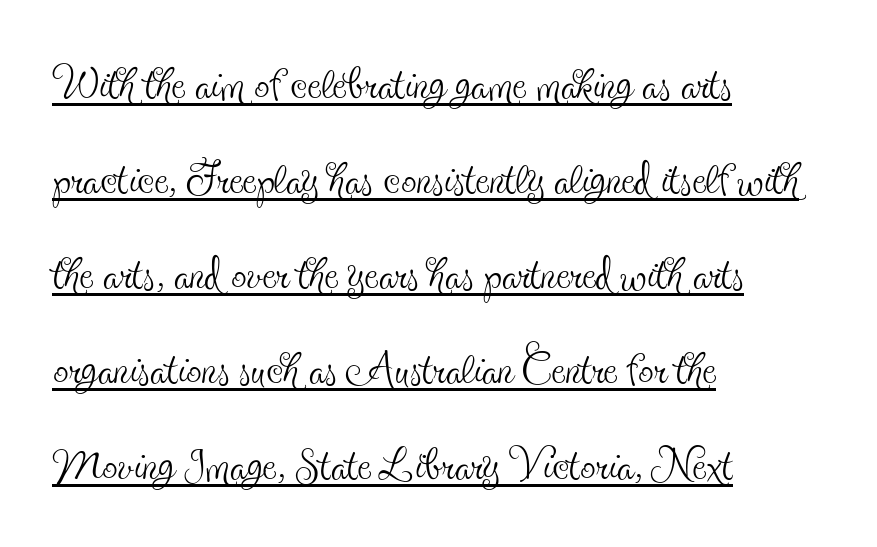
One-word summary of the alignment: left. Vertical spacing — default. Look at the tracking — it's just the regular setting, nothing added. Weight: not bold — regular or lighter. Do the characters align in a grid? No, the font is proportional.
